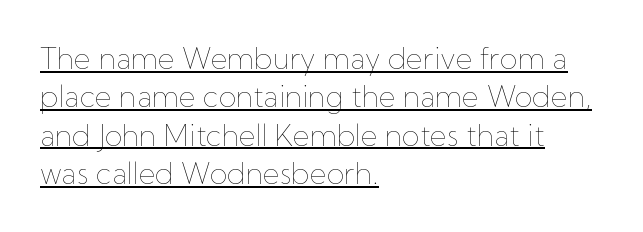
The image shows 29 px thin type, upright; set left-aligned, normal line spacing (1.32x), normal letter spacing, underlined; low stroke contrast and a medium x-height.
